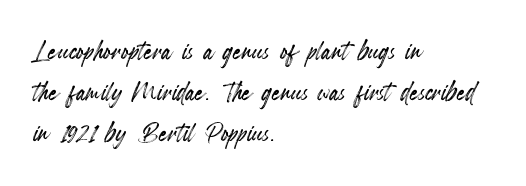
This sample is left-justified, so line endings fall wherever the words run out. Looks like regular typesetting: each glyph gets only the width it needs. The tracking reads as untouched default to a designer's eye. The strip under each line holds only bare page.
